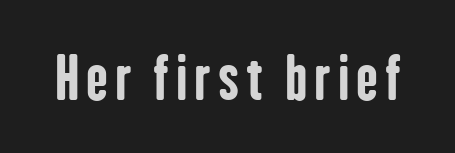
The image shows 58 px bold, condensed sans-serif type, upright; set not underlined; low stroke contrast and a medium x-height.
